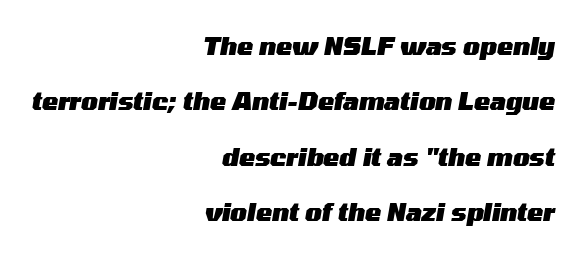
{"italic": "yes", "lean": "right", "slant_degrees": 10, "bold": "yes", "underline": "no", "align": "right", "line_spacing": "loose", "line_spacing_ratio": 2.31, "letter_spacing": "normal", "letter_spacing_em": 0.0, "glyph_px": 24}
